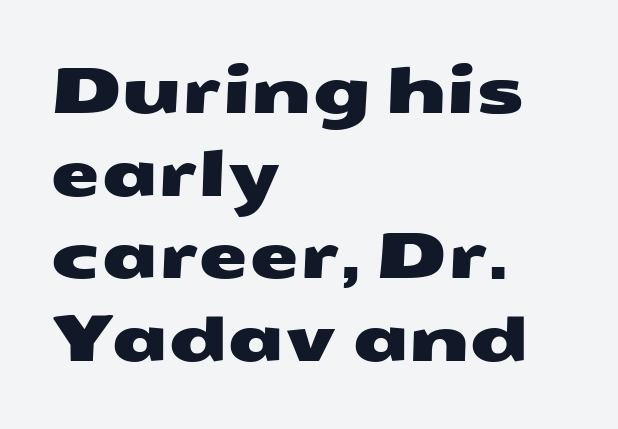
The image shows 64 px wide sans-serif type; set left-aligned, normal line spacing (1.29x), normal letter spacing, not underlined; medium stroke contrast and a medium x-height.
